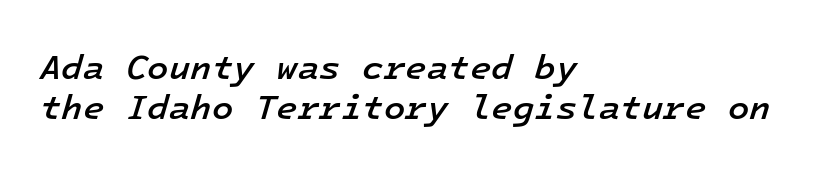
The image shows 35 px semibold type, italic (leaning right), monospaced; set left-aligned, tight line spacing (1.15x), normal letter spacing, not underlined; low stroke contrast and a medium x-height.
